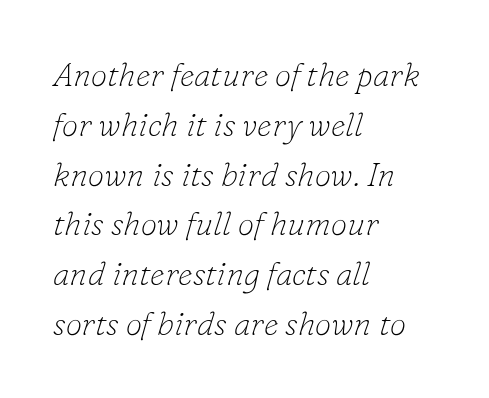
The typesetting does not lean heavy: it is not bold. The designer left line spacing at the default. Think of a printed novel: that variable character pitch is what you see here. Is the block centered? No — it sits flush against the left margin. Posture: slanted.
